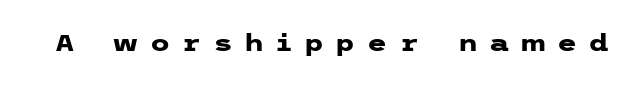
The image shows 23 px bold type, upright; set unusually wide letter spacing (+0.5 em), not underlined.
